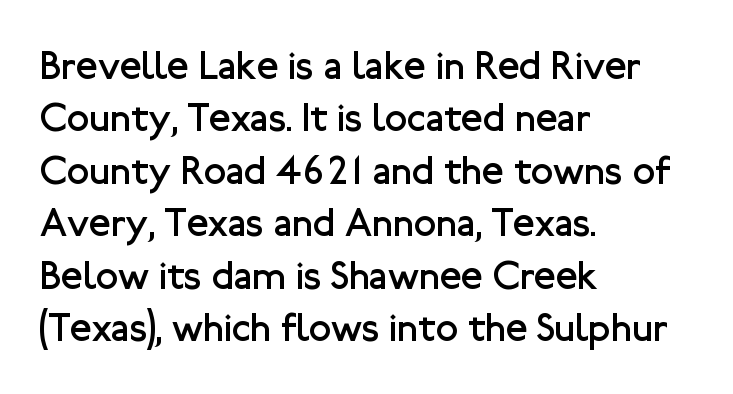
{"serif": "no", "italic": "no", "bold": "no", "weight": "regular", "width": "normal", "stroke_contrast": "low", "x_height": "medium", "monospaced": "no", "underline": "no", "align": "left", "line_spacing": "normal", "line_spacing_ratio": 1.31, "letter_spacing": "normal", "letter_spacing_em": 0.0, "glyph_px": 40}
